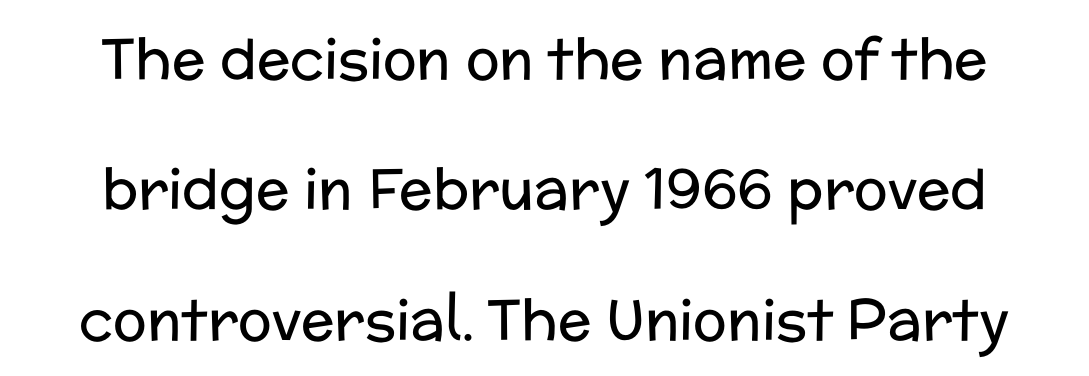
{"serif": "no", "italic": "no", "bold": "no", "weight": "regular", "width": "normal", "stroke_contrast": "low", "x_height": "medium", "monospaced": "no", "underline": "no", "align": "center", "line_spacing": "loose", "line_spacing_ratio": 2.33, "letter_spacing": "normal", "letter_spacing_em": 0.0, "glyph_px": 56}
